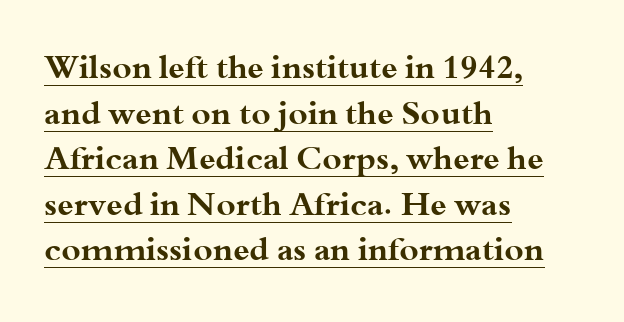
The image shows 33 px bold, wide serif type, upright; set left-aligned, normal line spacing (1.38x), normal letter spacing, underlined; medium stroke contrast and a small x-height.
